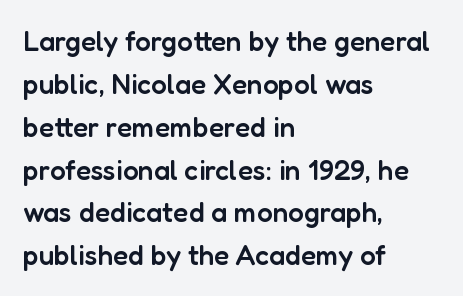
Typographically, this falls in the sans-serif category. The rendering keeps characters at their native spacing. Summary of weight: moderately heavy, a semibold. You can tell it's not italic because the verticals are truly vertical. A classic flush-left, rag-right setting is used for this passage.
